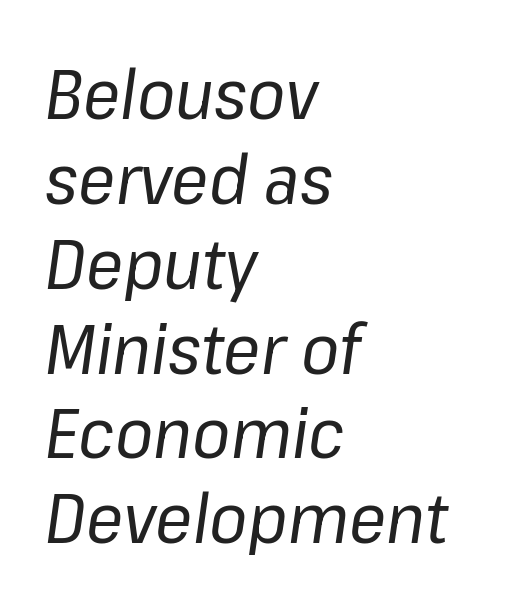
Honestly, the letter spacing is just normal — you wouldn't notice it. This rendering features lettering with no underline. Alignment: flush left. The passage shown is typed in a proportional face where columns would drift. If you drew a line through each stem, it would be angled.
